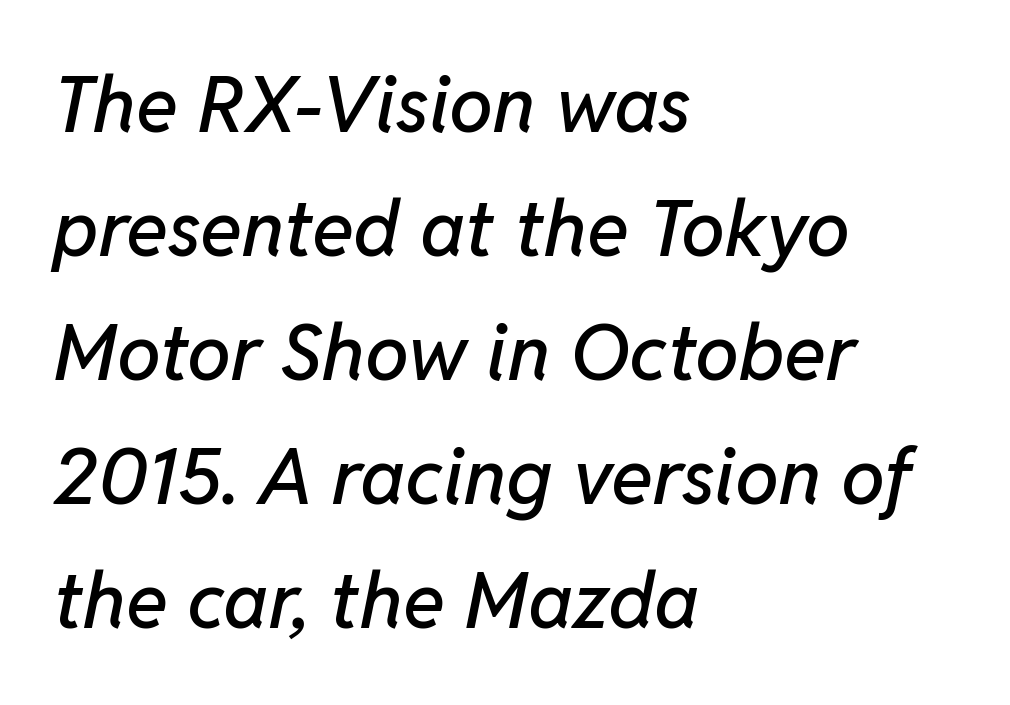
{"italic": "yes", "lean": "right", "slant_degrees": 11, "width": "normal", "stroke_contrast": "low", "x_height": "medium", "monospaced": "no", "underline": "no", "align": "left", "line_spacing": "normal", "line_spacing_ratio": 1.59, "letter_spacing": "normal", "letter_spacing_em": 0.0, "glyph_px": 78}
